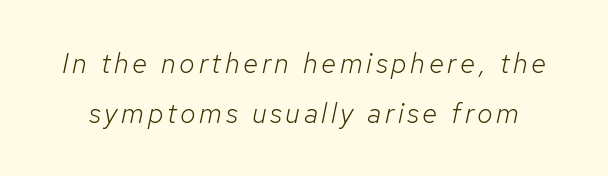
The image shows 28 px light type, italic (leaning right); set line spacing 1.78x, not underlined; low stroke contrast and a medium x-height.
